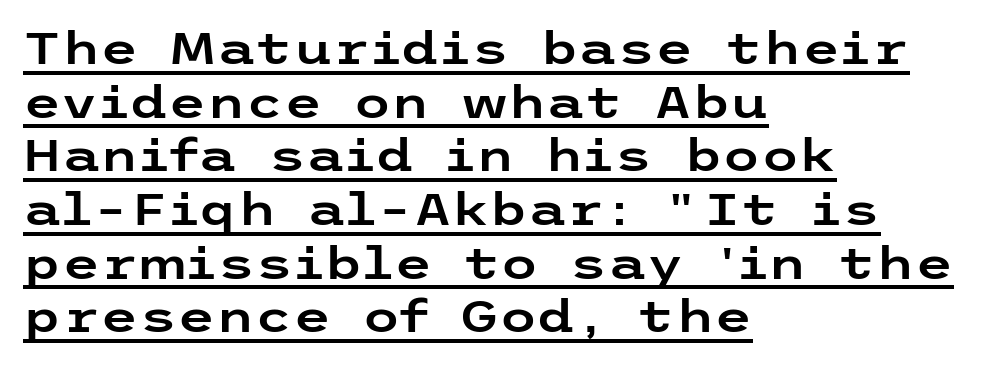
Q: Is the text italic (slanted)? A: No, it is upright.
Q: Is the typeface a serif or a sans-serif typeface? A: Sans-serif.
Q: Is the text underlined? A: Yes.
Q: How is the paragraph aligned? A: Left-aligned.
Q: Is the spacing between letters normal or unusually wide? A: Normal.
Q: Width (condensed, normal, or wide)? A: Wide.
Q: Stroke contrast? A: Low.
Q: x-height? A: Medium.
